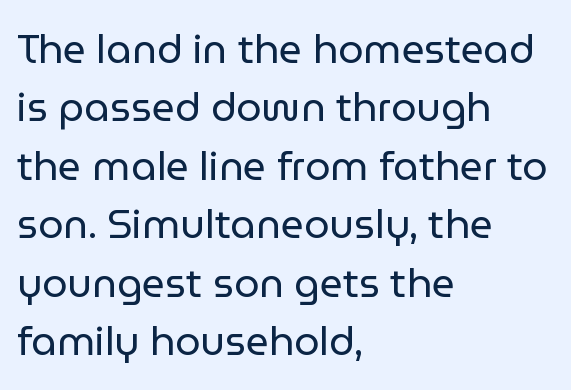
The image shows 40 px regular-weight sans-serif type, upright; set left-aligned, normal line spacing (1.46x), normal letter spacing, not underlined; low stroke contrast and a medium x-height.
